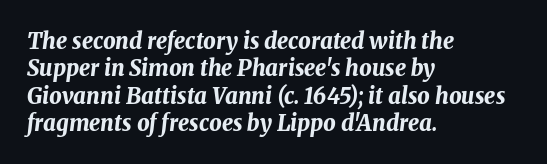
Italic? Definitely — the glyphs are oblique. This rendering features lettering with no underline. Heft: maximum for text — a bold. The paragraph has a hard left edge and a soft right edge. Nothing unusual about the tracking: characters are spaced as the font intends.
